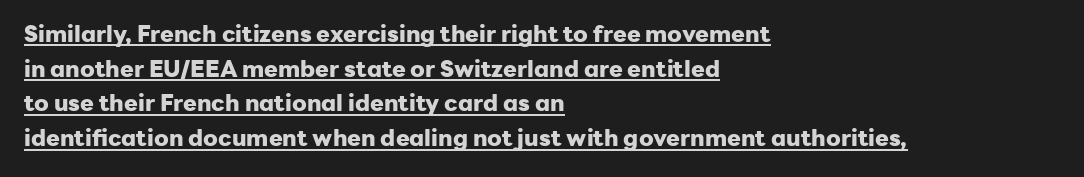
Horizontal bands of white between lines are of average thickness. The axis of the letterforms is exactly vertical. The horizontal fit of the characters is conventional and even. Layout note: lines flush left. Glance below the letters and you will spot a drawn line.
